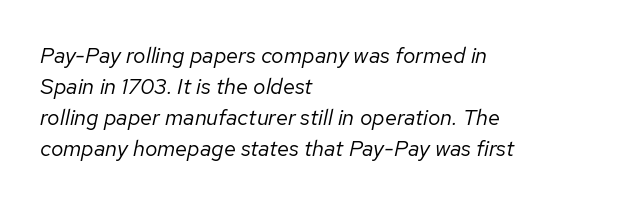
{"italic": "yes", "lean": "right", "slant_degrees": 12, "bold": "no", "underline": "no", "align": "left", "line_spacing": "normal", "line_spacing_ratio": 1.41, "letter_spacing": "normal", "letter_spacing_em": 0.0, "glyph_px": 22}
